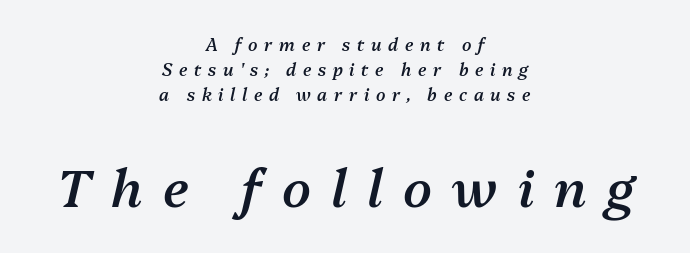
The image shows 52 px semibold type, italic (leaning right); set centered, normal line spacing (1.48x), unusually wide letter spacing (+0.39 em), not underlined; the second (bottom) block is 3.06x larger; medium stroke contrast and a medium x-height.
